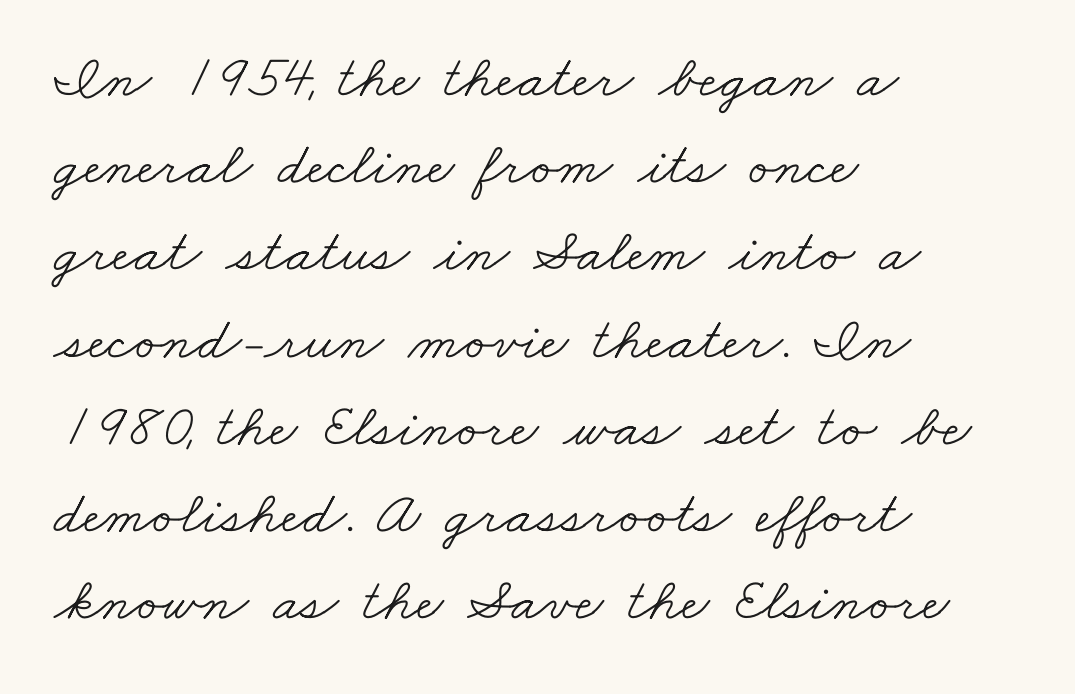
{"serif": "yes", "bold": "no", "weight": "light", "width": "wide", "stroke_contrast": "low", "x_height": "small", "monospaced": "no", "underline": "no", "align": "left", "line_spacing": "normal", "line_spacing_ratio": 1.43, "letter_spacing": "normal", "letter_spacing_em": 0.0, "glyph_px": 61}
